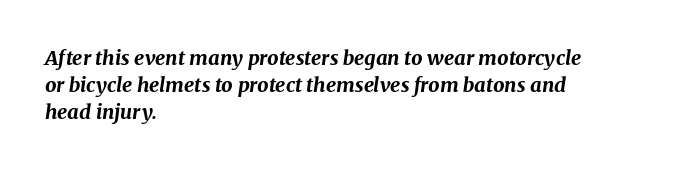
The image shows 20 px bold type, italic (leaning right); set left-aligned, normal line spacing (1.34x), normal letter spacing, not underlined.
